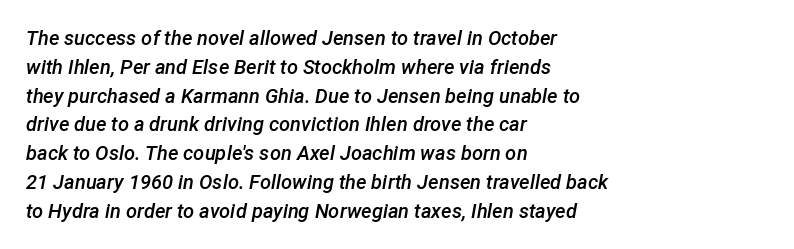
The image shows 20 px text type, italic (leaning right); set left-aligned, normal line spacing (1.44x), normal letter spacing, not underlined.
